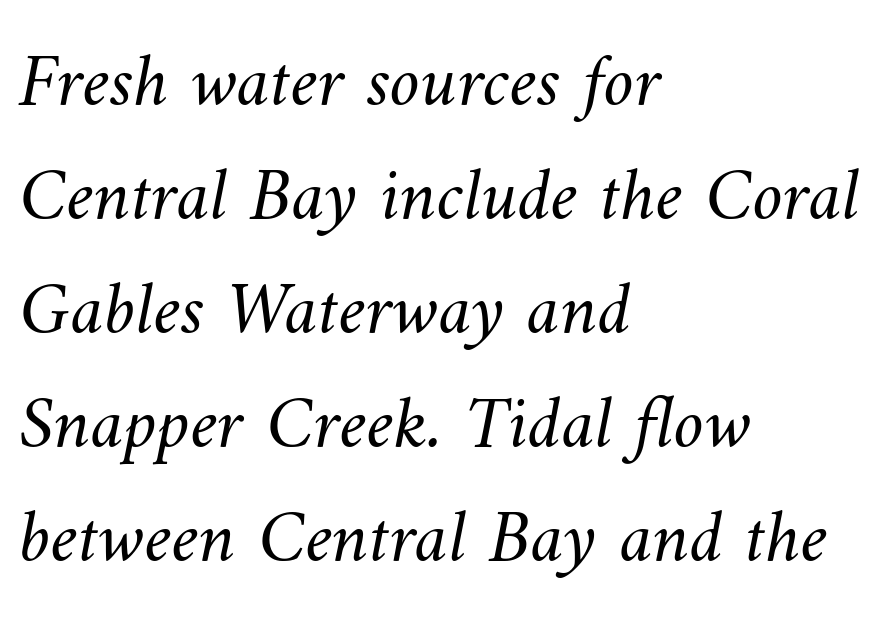
The image shows 76 px light type; set left-aligned, normal line spacing (1.5x), normal letter spacing, not underlined; medium stroke contrast and a small x-height.
